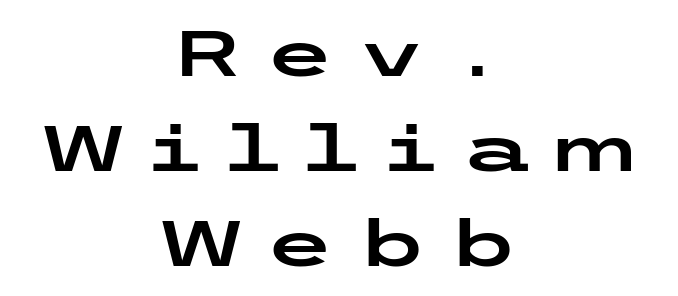
{"serif": "no", "italic": "no", "width": "wide", "stroke_contrast": "low", "x_height": "medium", "underline": "no", "align": "center", "line_spacing": "normal", "line_spacing_ratio": 1.46, "letter_spacing": "wide", "letter_spacing_em": 0.31, "glyph_px": 65}
